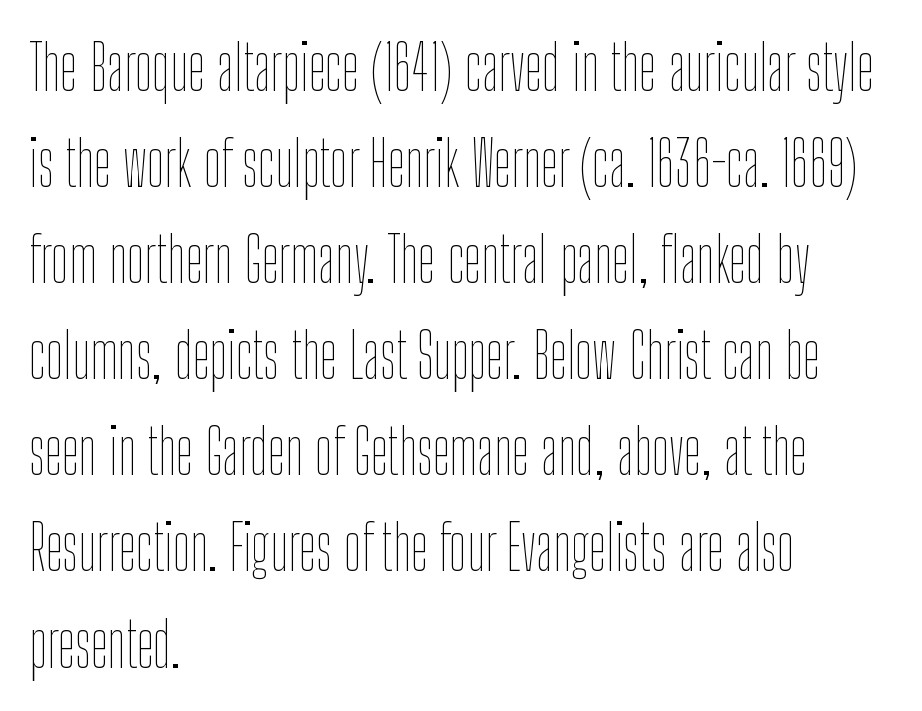
The image shows 62 px thin, condensed type, upright; set left-aligned, normal line spacing (1.55x), normal letter spacing, not underlined; low stroke contrast and a medium x-height.
